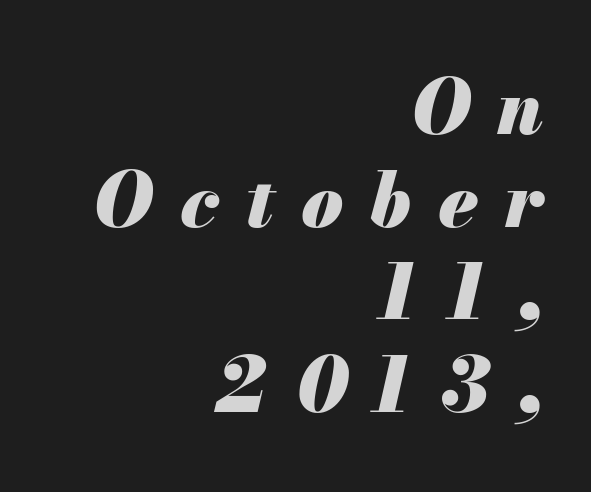
Q: Is the text bold? A: Yes.
Q: Is the text italic (slanted)? A: Yes, it leans right by about 13 degrees.
Q: Is the text underlined? A: No.
Q: How is the paragraph aligned? A: Right-aligned.
Q: Is the spacing between letters normal or unusually wide? A: Unusually wide.
Q: Width (condensed, normal, or wide)? A: Normal.
Q: Stroke contrast? A: Medium.
Q: x-height? A: Small.
Q: Monospaced? A: No.
